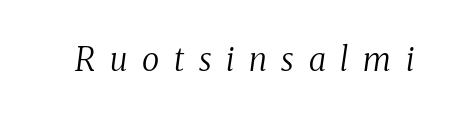
Compared with ordinary roman type, these characters are visibly tilted. No heavy texture on the line: the type isn't bold. Nobody drew a line under any word here. The glyphs in this specimen are seriffed.
